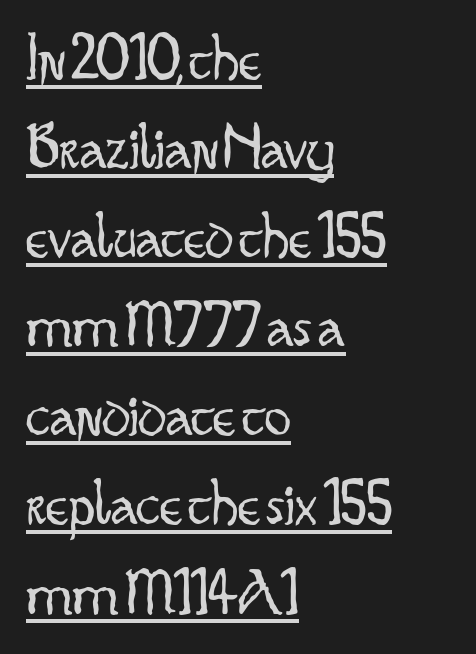
{"serif": "no", "italic": "no", "bold": "no", "weight": "light", "width": "condensed", "stroke_contrast": "low", "x_height": "small", "monospaced": "no", "underline": "yes", "align": "left", "line_spacing": "normal", "line_spacing_ratio": 1.35, "letter_spacing": "normal", "letter_spacing_em": 0.0, "glyph_px": 66}
